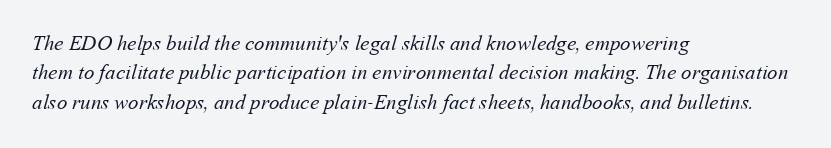
Q: Is the text bold? A: No.
Q: Is the text underlined? A: No.
Q: How is the paragraph aligned? A: Left-aligned.
Q: Is the spacing between letters normal or unusually wide? A: Normal.
Q: Is the spacing between lines tight, normal or loose? A: Normal.
